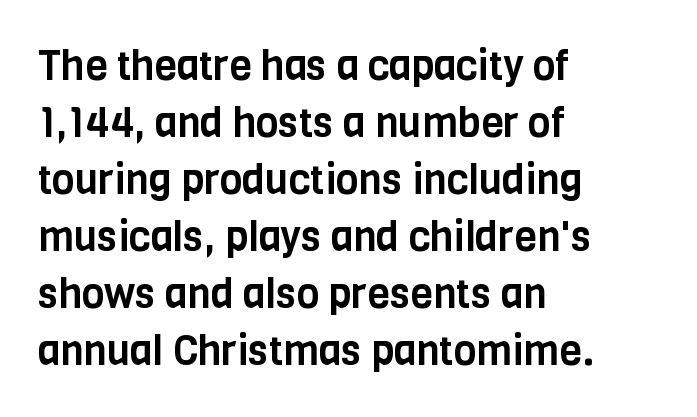
{"serif": "no", "italic": "no", "width": "condensed", "stroke_contrast": "low", "x_height": "large", "monospaced": "no", "underline": "no", "align": "left", "line_spacing": "normal", "line_spacing_ratio": 1.39, "letter_spacing": "normal", "letter_spacing_em": 0.0, "glyph_px": 41}
